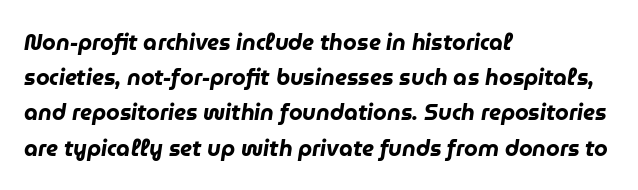
Q: Is the text bold? A: Yes.
Q: Is the text italic (slanted)? A: Yes, it leans right by about 9 degrees.
Q: Is the text underlined? A: No.
Q: How is the paragraph aligned? A: Left-aligned.
Q: Is the spacing between letters normal or unusually wide? A: Normal.
Q: Is the spacing between lines tight, normal or loose? A: Normal.
